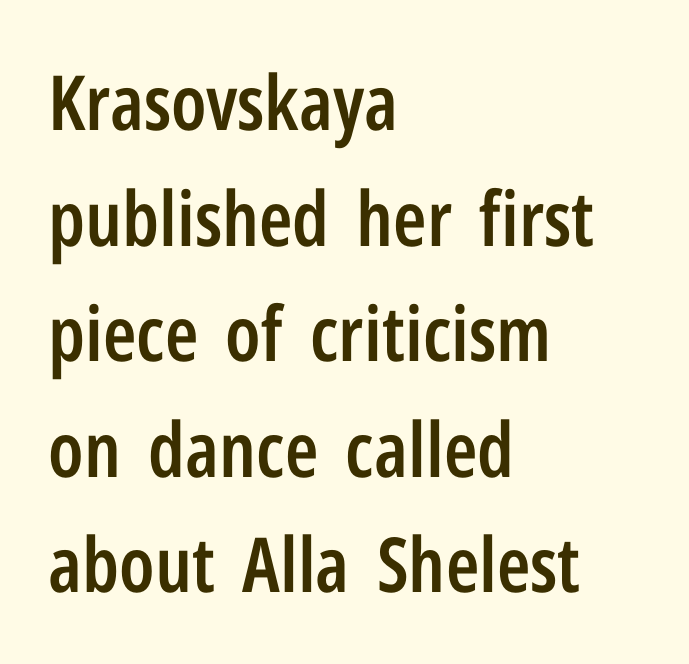
The image shows 76 px semibold, condensed sans-serif type, upright; set left-aligned, normal line spacing (1.52x), normal letter spacing, not underlined; low stroke contrast and a medium x-height.
